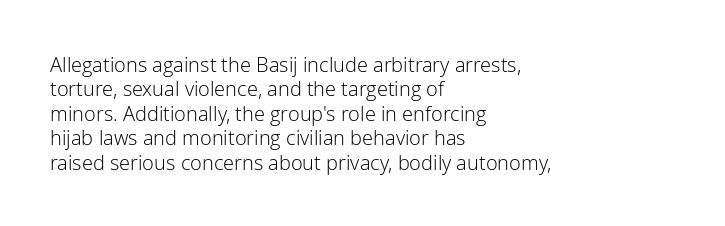
These lines keep a tight, regular rhythm from letter to letter. In CSS terms this would be text-align: left. Weight: in the light-to-regular range. This is roman type, the default non-slanted kind. Decoration check: the copy has no underline.
